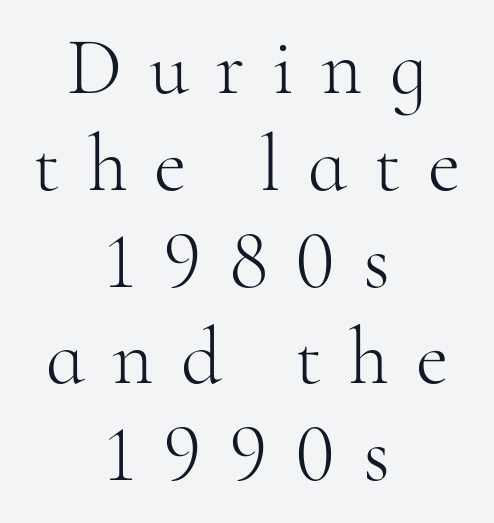
Q: Is the text bold? A: No.
Q: Is the text italic (slanted)? A: No, it is upright.
Q: Is the typeface a serif or a sans-serif typeface? A: Serif.
Q: Is the text underlined? A: No.
Q: How is the paragraph aligned? A: Centered.
Q: Is the spacing between letters normal or unusually wide? A: Unusually wide.
Q: Width (condensed, normal, or wide)? A: Normal.
Q: Stroke contrast? A: High.
Q: x-height? A: Small.
Q: Monospaced? A: No.
